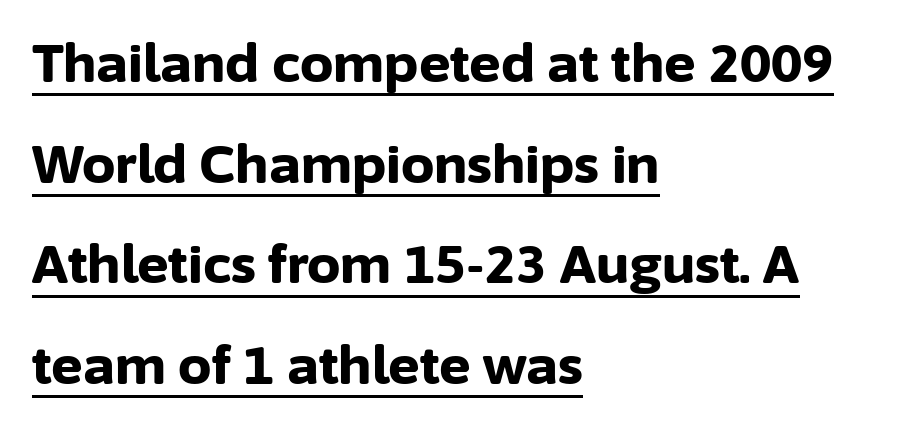
{"serif": "no", "italic": "no", "bold": "yes", "weight": "bold", "width": "normal", "stroke_contrast": "low", "x_height": "medium", "monospaced": "no", "underline": "yes", "align": "left", "line_spacing": "loose", "line_spacing_ratio": 1.9, "letter_spacing": "normal", "letter_spacing_em": 0.0, "glyph_px": 53}
